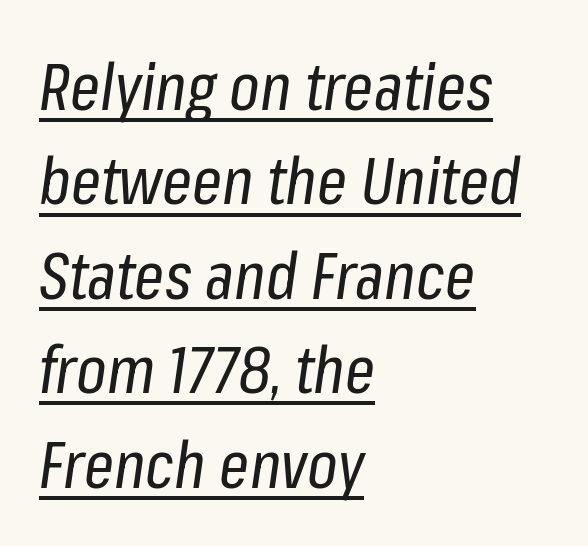
The image shows 66 px regular-weight, condensed type, italic (leaning right); set left-aligned, normal line spacing (1.43x), normal letter spacing, underlined; low stroke contrast and a medium x-height.
